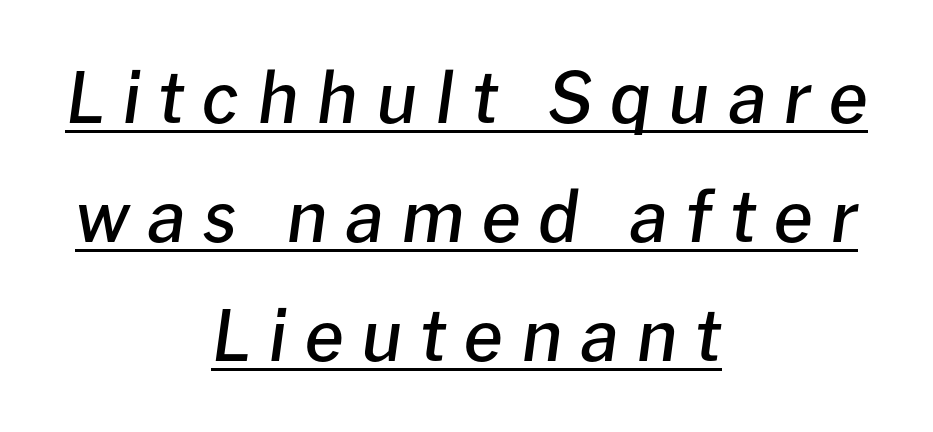
The letters advance in unequal steps, a hallmark of proportional type. The vertical gap from one line to the next is medium. Slanted lettering throughout. The passage shown is underscored from start to finish.
